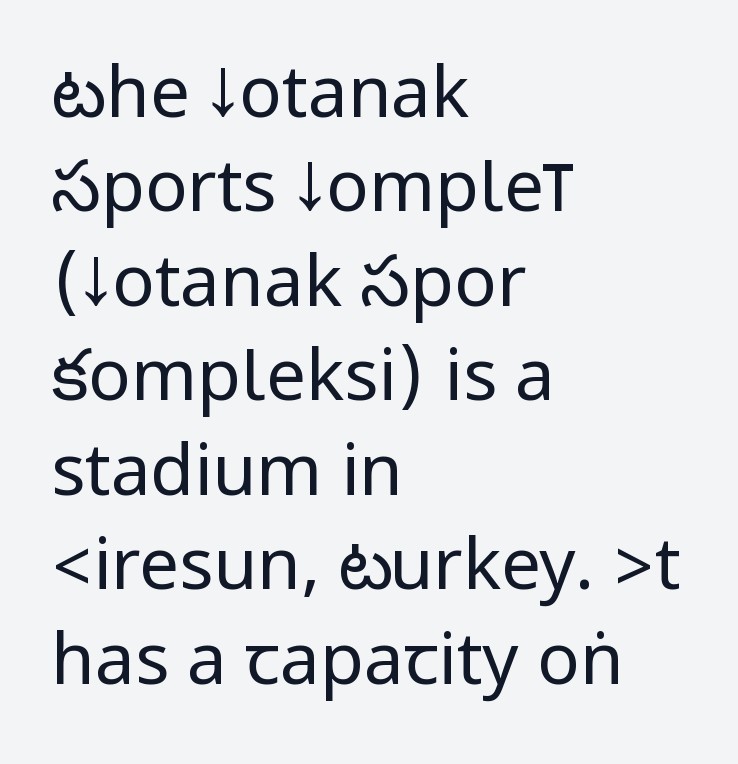
{"serif": "no", "italic": "no", "bold": "no", "weight": "regular", "width": "condensed", "stroke_contrast": "low", "underline": "no", "align": "left", "line_spacing": "normal", "line_spacing_ratio": 1.33, "letter_spacing": "normal", "letter_spacing_em": 0.0, "glyph_px": 71}
